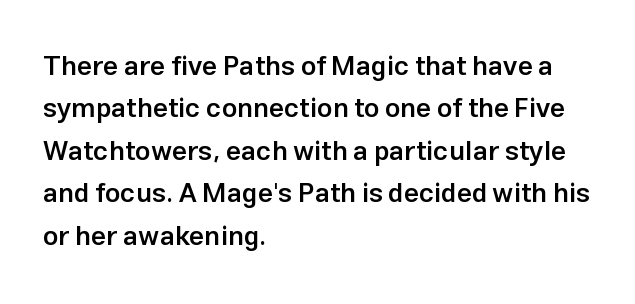
Q: Is the text bold? A: Semi-bold.
Q: Is the text italic (slanted)? A: No, it is upright.
Q: Is the text underlined? A: No.
Q: How is the paragraph aligned? A: Left-aligned.
Q: Is the spacing between letters normal or unusually wide? A: Normal.
Q: Is the spacing between lines tight, normal or loose? A: Normal.
